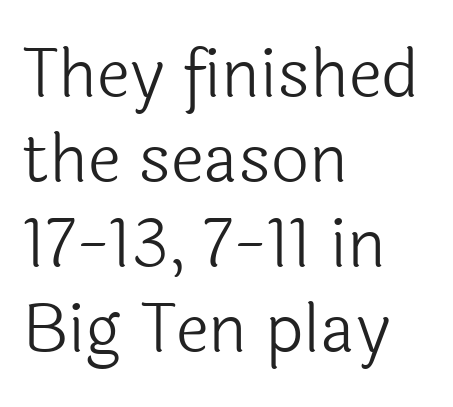
All the whitespace from short lines collects on the right. The words here are not underlined. The face used here is rendered with its standard letterfit. The line-height multiplier appears to be the usual default.
